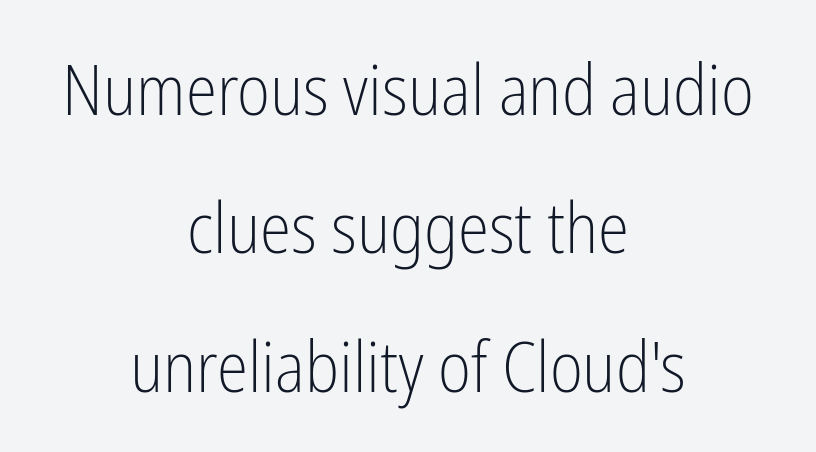
Heaviness? Minimal to ordinary, like unemphasized prose. Check where the strokes stop: nothing finishes them off — pure sans. Inter-character spacing is left at the font's built-in metrics. Tall strokes in this sample are plumb rather than angled. Loosely led — the rows are spread out.
